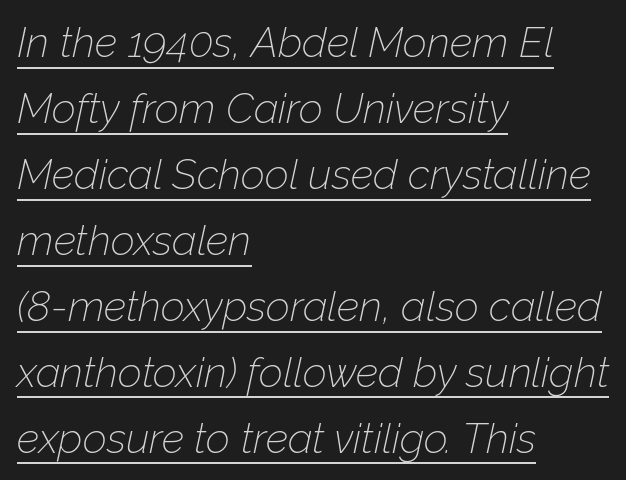
Q: Is the text bold? A: No.
Q: Is the text italic (slanted)? A: Yes, it leans right by about 12 degrees.
Q: Is the text underlined? A: Yes.
Q: How is the paragraph aligned? A: Left-aligned.
Q: Is the spacing between letters normal or unusually wide? A: Normal.
Q: Is the spacing between lines tight, normal or loose? A: Normal.
Q: Width (condensed, normal, or wide)? A: Normal.
Q: Stroke contrast? A: Low.
Q: x-height? A: Medium.
Q: Monospaced? A: No.
